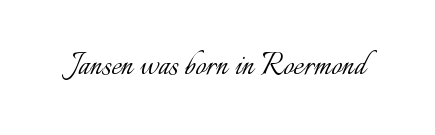
{"bold": "no", "weight": "light", "width": "normal", "stroke_contrast": "low", "x_height": "small", "monospaced": "no", "underline": "no", "letter_spacing": "normal", "letter_spacing_em": 0.0, "glyph_px": 38}
